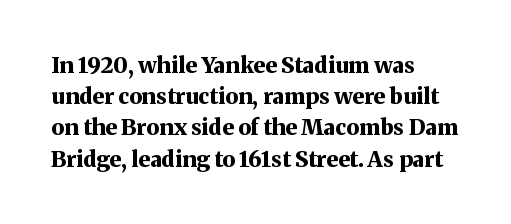
In CSS terms this would be text-align: left. Baseline-to-baseline distance is the conventional proportion of letter height. Notice how the stems are strictly vertical — no italics here. The space beneath each line is pristine and unruled. Spacing between characters is what you'd get straight out of the box. The passage shown is emphatically bold.
